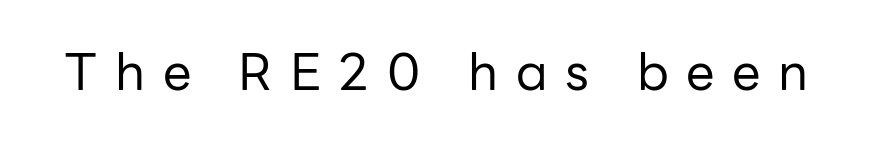
{"serif": "no", "italic": "no", "bold": "no", "weight": "regular", "width": "normal", "stroke_contrast": "low", "x_height": "medium", "monospaced": "no", "underline": "no", "letter_spacing": "wide", "letter_spacing_em": 0.35, "glyph_px": 51}
